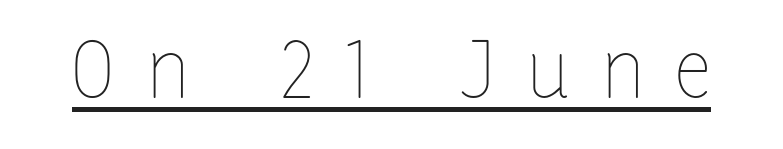
Weight: in the light-to-regular range. The letters stand straight up with perfectly vertical stems. Is this a fixed-width face? No — the glyphs have proportional, varying widths. Caption: expanded tracking, letters set apart.
